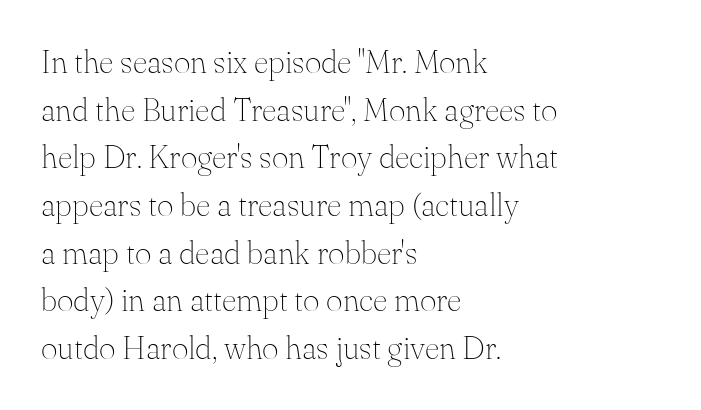
The image shows 32 px thin serif type, upright; set left-aligned, normal line spacing (1.49x), normal letter spacing, not underlined; medium stroke contrast and a small x-height.
